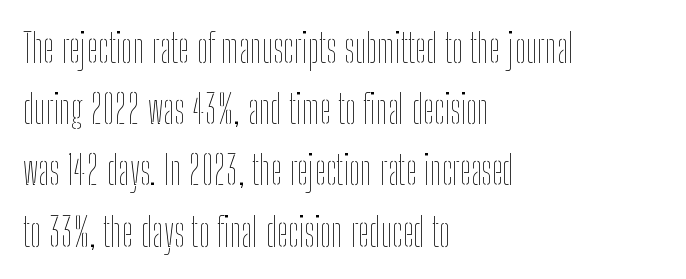
Q: Is the text bold? A: No.
Q: Is the text italic (slanted)? A: No, it is upright.
Q: Is the text underlined? A: No.
Q: How is the paragraph aligned? A: Left-aligned.
Q: Is the spacing between letters normal or unusually wide? A: Normal.
Q: Is the spacing between lines tight, normal or loose? A: Normal.
Q: Width (condensed, normal, or wide)? A: Condensed.
Q: Stroke contrast? A: Low.
Q: x-height? A: Medium.
Q: Monospaced? A: No.
